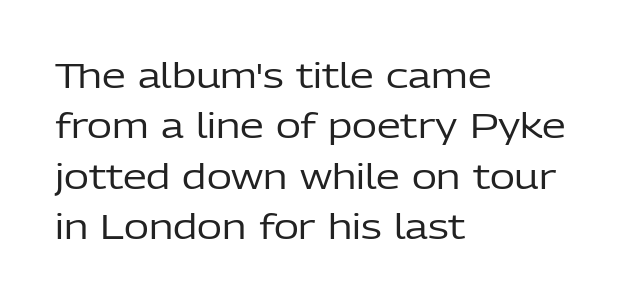
Q: Is the text bold? A: No.
Q: Is the text italic (slanted)? A: No, it is upright.
Q: Is the typeface a serif or a sans-serif typeface? A: Sans-serif.
Q: Is the text underlined? A: No.
Q: How is the paragraph aligned? A: Left-aligned.
Q: Is the spacing between letters normal or unusually wide? A: Normal.
Q: Is the spacing between lines tight, normal or loose? A: Normal.
Q: Width (condensed, normal, or wide)? A: Normal.
Q: Stroke contrast? A: Low.
Q: x-height? A: Medium.
Q: Monospaced? A: No.
